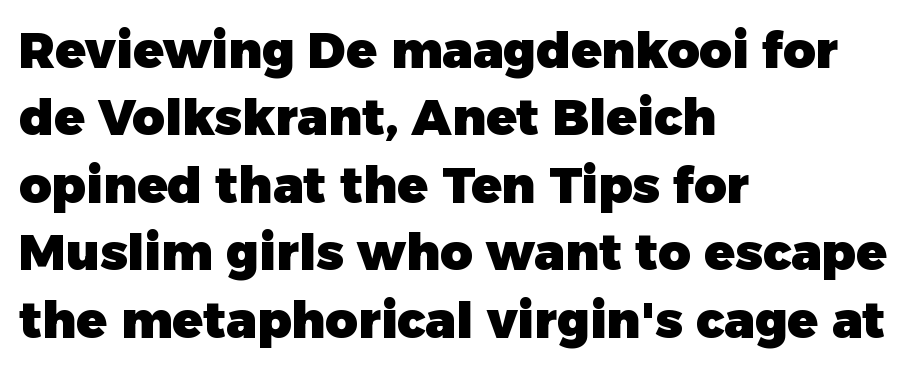
The image shows 50 px heavy sans-serif type, upright; set left-aligned, normal line spacing (1.35x), normal letter spacing, not underlined; low stroke contrast and a medium x-height.
